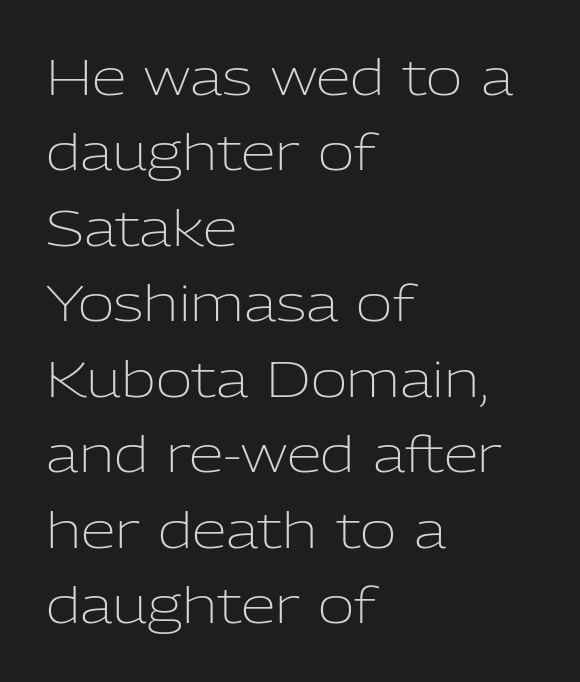
The words here are not underlined. Horizontally, the lines are justified to the leading edge only. Summary of vertical rhythm: regular, with standard interline spacing. These glyphs show unthickened strokes, regular width or finer.
